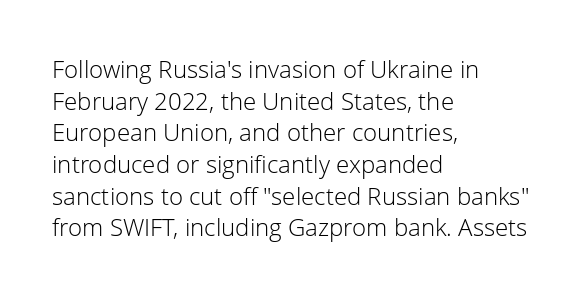
{"italic": "no", "bold": "no", "underline": "no", "align": "left", "line_spacing": "normal", "line_spacing_ratio": 1.32, "letter_spacing": "normal", "letter_spacing_em": 0.0, "glyph_px": 24}
